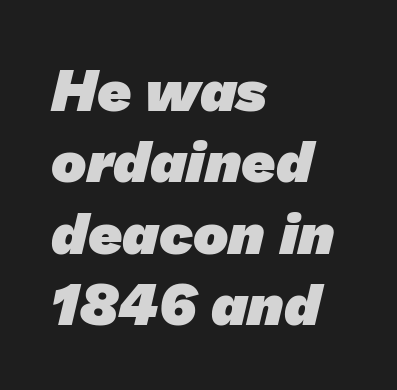
Q: Is the text bold? A: Yes.
Q: Is the typeface a serif or a sans-serif typeface? A: Sans-serif.
Q: Is the text underlined? A: No.
Q: How is the paragraph aligned? A: Left-aligned.
Q: Is the spacing between letters normal or unusually wide? A: Normal.
Q: Width (condensed, normal, or wide)? A: Normal.
Q: Stroke contrast? A: Low.
Q: x-height? A: Medium.
Q: Monospaced? A: No.
